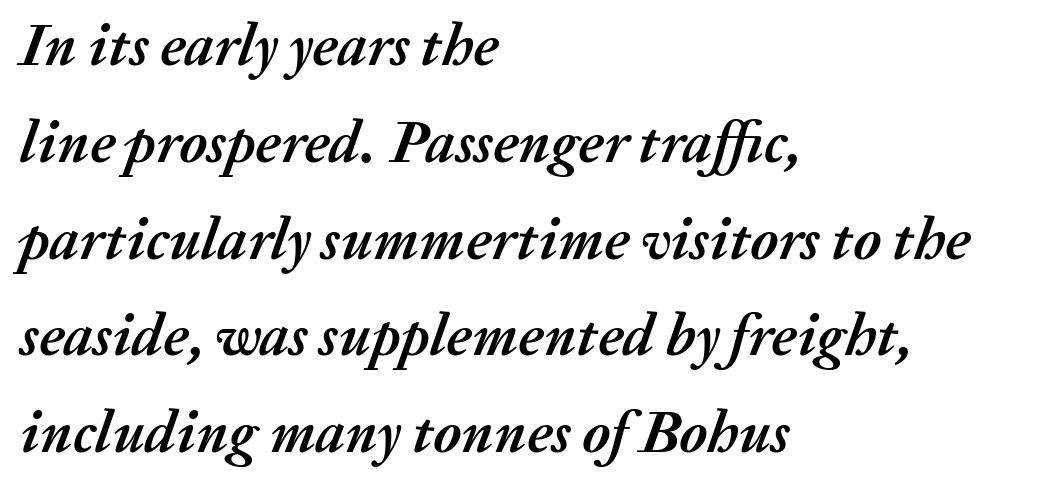
Q: Is the text bold? A: Yes.
Q: Is the text italic (slanted)? A: Yes, it leans right by about 20 degrees.
Q: Is the text underlined? A: No.
Q: How is the paragraph aligned? A: Left-aligned.
Q: Is the spacing between letters normal or unusually wide? A: Normal.
Q: Is the spacing between lines tight, normal or loose? A: Normal.
Q: Width (condensed, normal, or wide)? A: Normal.
Q: Stroke contrast? A: Medium.
Q: x-height? A: Medium.
Q: Monospaced? A: No.
